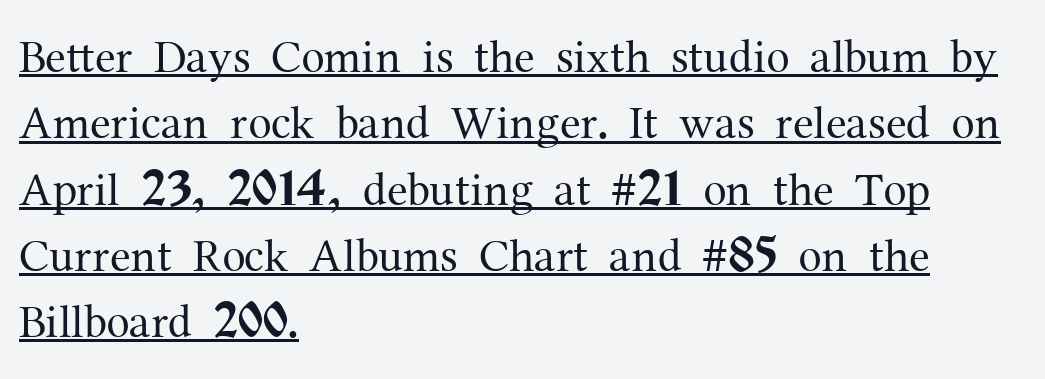
Notice how a bar underscores the lettering throughout. The type sits square on the baseline with zero lean. Inter-character spacing is left at the font's built-in metrics. The designer went with a serif here, giving each stem small feet. Summary of weight: not heavy and not bold.
